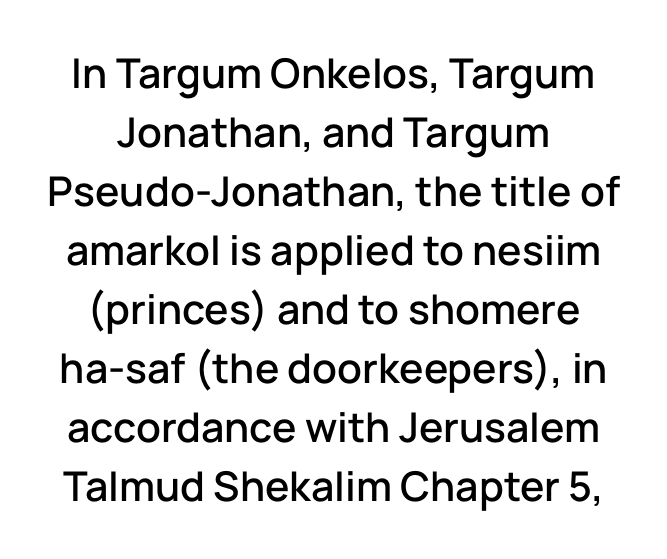
The image shows 41 px sans-serif type, upright; set normal line spacing (1.44x), normal letter spacing, not underlined; low stroke contrast and a medium x-height.
